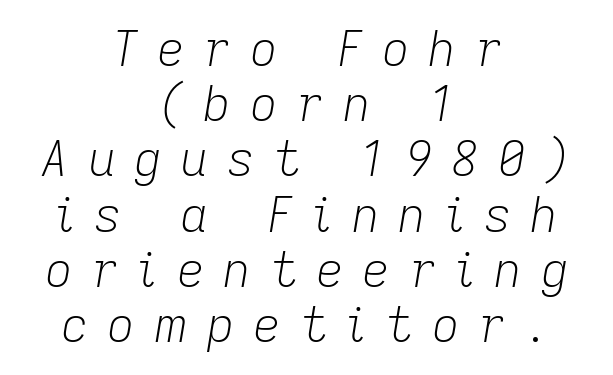
The image shows 48 px light type, italic (leaning right); set centered, tight line spacing (1.15x), unusually wide letter spacing (+0.39 em), not underlined; low stroke contrast and a medium x-height.
